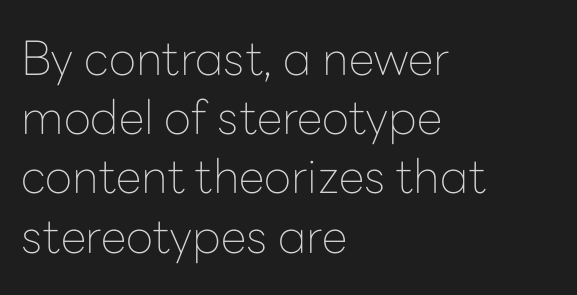
The image shows 47 px thin sans-serif type, upright; set left-aligned, normal line spacing (1.26x), normal letter spacing, not underlined; low stroke contrast and a medium x-height.
